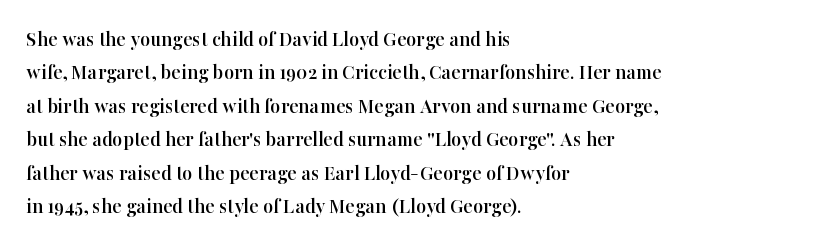
Regarding leading, the lines here are spaced in the standard way. The typography opts for an upright posture over an oblique one. Caption: multi-line text, flush left, ragged right. Nothing unusual about the tracking: characters are spaced as the font intends.
